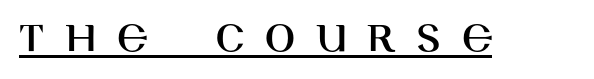
The image shows 45 px sans-serif type, upright; set unusually wide letter spacing (+0.45 em), underlined; high stroke contrast and a large x-height.
